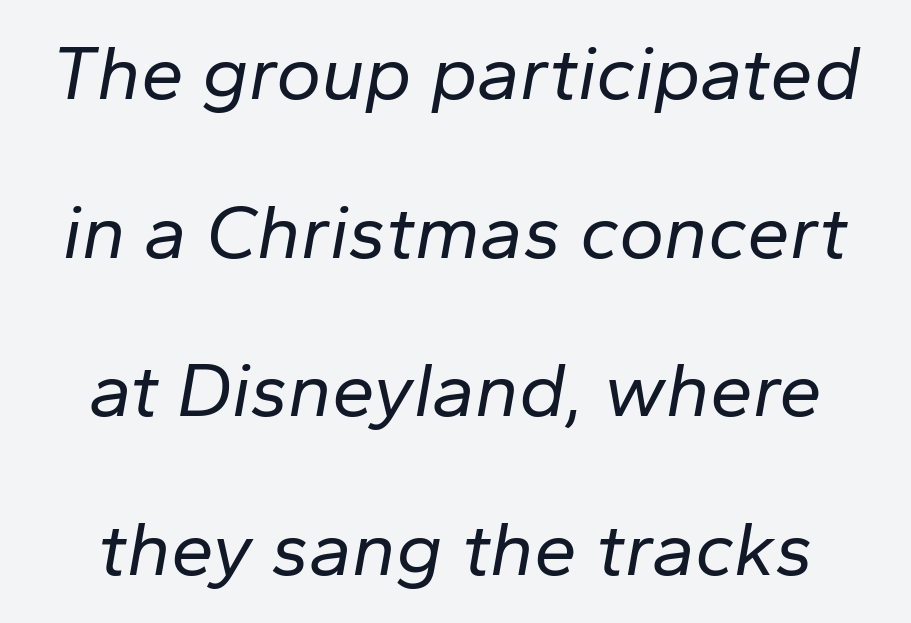
Do the characters align in a grid? No, the font is proportional. Spacing between characters is what you'd get straight out of the box. The words here are not underlined. The face used here has a pronounced slope to its letters.
